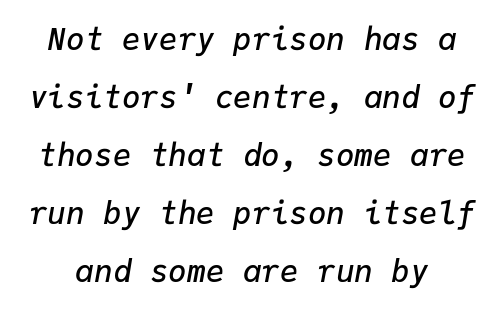
{"italic": "yes", "lean": "right", "slant_degrees": 9, "bold": "semi", "weight": "semibold", "width": "normal", "stroke_contrast": "low", "x_height": "medium", "monospaced": "yes", "underline": "no", "line_spacing_ratio": 1.87, "letter_spacing": "normal", "letter_spacing_em": 0.0, "glyph_px": 31}
